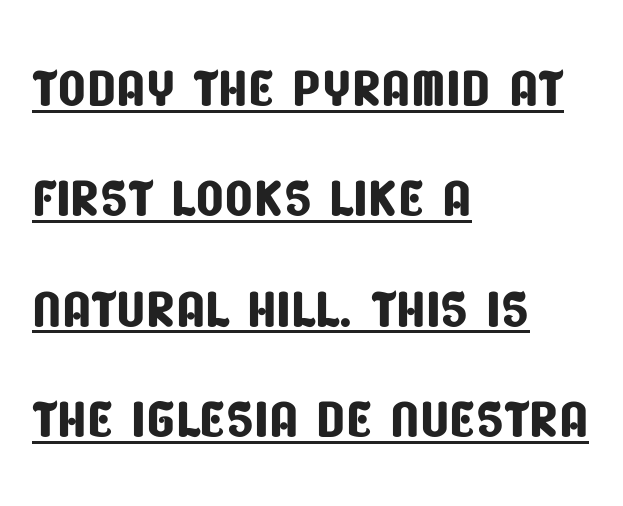
{"serif": "no", "width": "condensed", "stroke_contrast": "low", "x_height": "large", "monospaced": "no", "underline": "yes", "align": "left", "line_spacing": "normal", "line_spacing_ratio": 1.49, "letter_spacing": "normal", "letter_spacing_em": 0.0, "glyph_px": 74}
